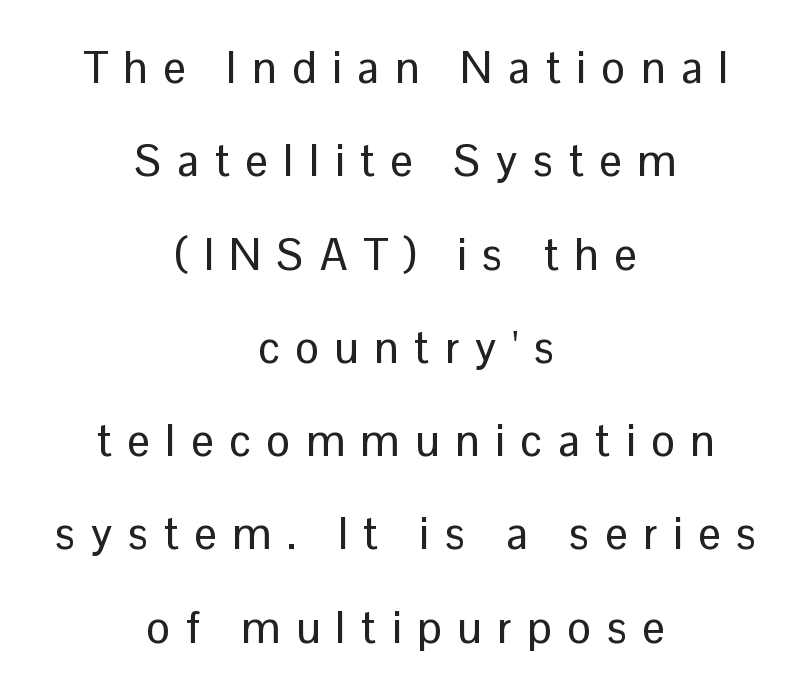
Q: Is the text italic (slanted)? A: No, it is upright.
Q: Is the typeface a serif or a sans-serif typeface? A: Sans-serif.
Q: Is the text underlined? A: No.
Q: How is the paragraph aligned? A: Centered.
Q: Is the spacing between letters normal or unusually wide? A: Unusually wide.
Q: Is the spacing between lines tight, normal or loose? A: Loose.
Q: Width (condensed, normal, or wide)? A: Normal.
Q: Stroke contrast? A: Low.
Q: x-height? A: Medium.
Q: Monospaced? A: No.
